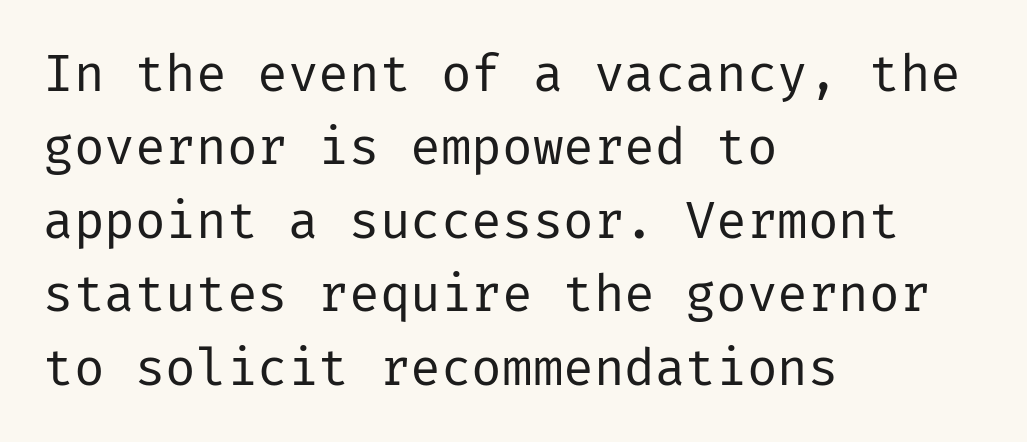
The image shows 51 px regular-weight sans-serif type, upright; set left-aligned, normal line spacing (1.44x), normal letter spacing, not underlined; low stroke contrast and a medium x-height.
